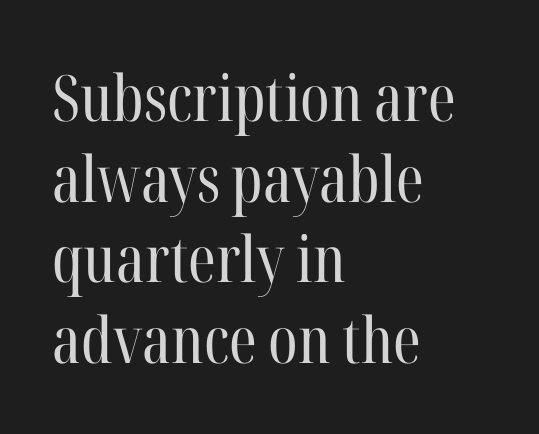
The image shows 64 px regular-weight, condensed serif type, upright; set left-aligned, normal line spacing (1.26x), normal letter spacing, not underlined; high stroke contrast and a medium x-height.
